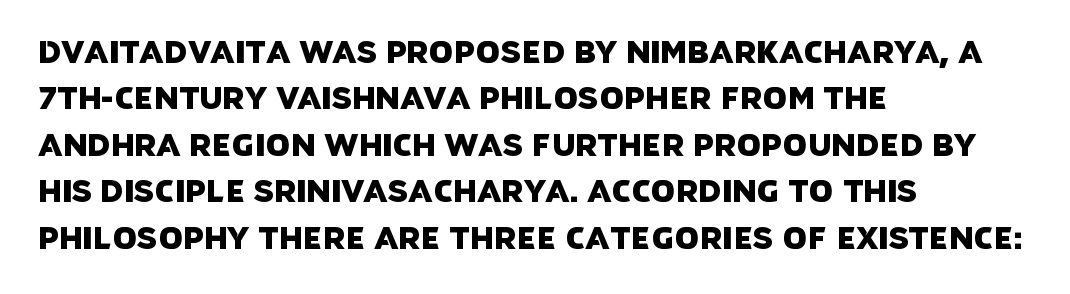
{"serif": "no", "width": "normal", "stroke_contrast": "low", "x_height": "large", "monospaced": "no", "underline": "no", "align": "left", "line_spacing": "normal", "line_spacing_ratio": 1.5, "letter_spacing": "normal", "letter_spacing_em": 0.0, "glyph_px": 31}
